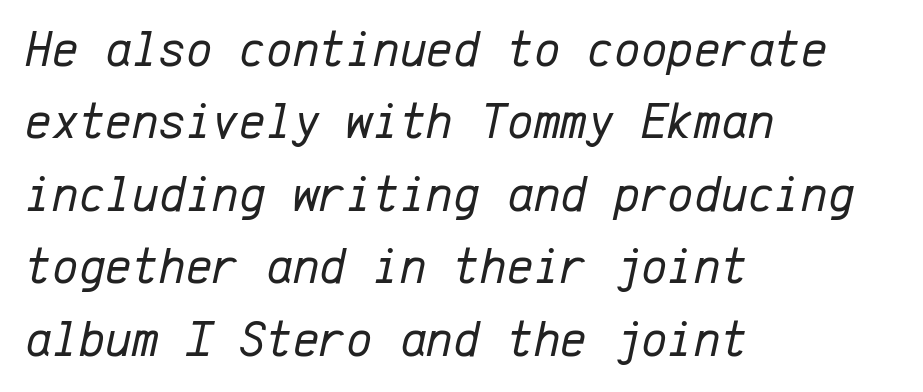
The image shows 51 px regular-weight type, italic (leaning right), monospaced; set left-aligned, normal line spacing (1.42x), normal letter spacing, not underlined; low stroke contrast and a medium x-height.
